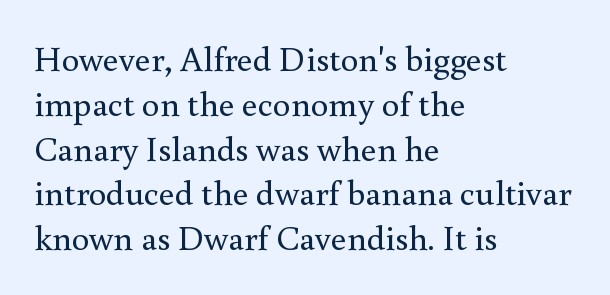
The image shows 35 px regular-weight serif type, upright; set left-aligned, normal line spacing (1.28x), normal letter spacing, not underlined; a small x-height.
